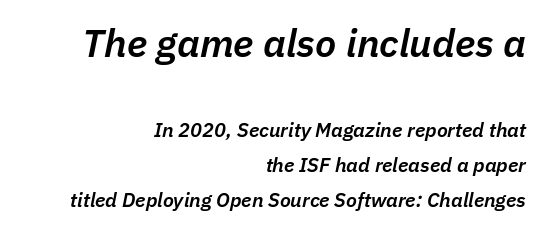
Q: Is the text bold? A: Semi-bold.
Q: Is the text italic (slanted)? A: Yes, it leans right by about 11 degrees.
Q: Is the text underlined? A: No.
Q: How is the paragraph aligned? A: Right-aligned.
Q: Is the spacing between letters normal or unusually wide? A: Normal.
Q: Which block of text is set in a larger size, the first (top) or the second (bottom)? A: The first (top) one.
Q: Width (condensed, normal, or wide)? A: Normal.
Q: Stroke contrast? A: Low.
Q: x-height? A: Medium.
Q: Monospaced? A: No.
